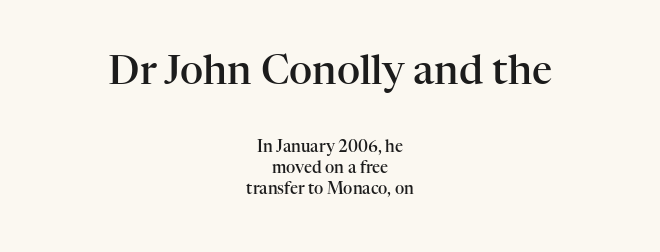
Words float on clear page, feet unadorned. You can tell from the footed stems that serif type was used. Casual observation: everything's sitting right in the middle. Characters remain perfectly vertical along every line. The passage shown is typed in a proportional face where columns would drift.
